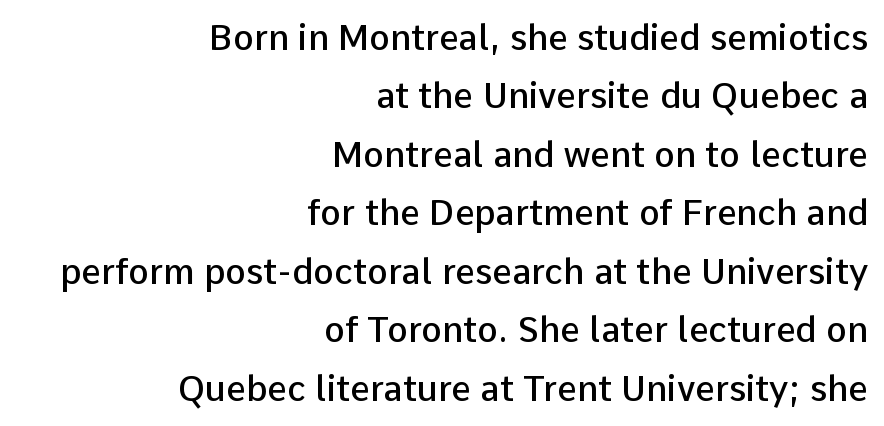
Q: Is the text bold? A: Semi-bold.
Q: Is the text italic (slanted)? A: No, it is upright.
Q: Is the typeface a serif or a sans-serif typeface? A: Sans-serif.
Q: Is the text underlined? A: No.
Q: How is the paragraph aligned? A: Right-aligned.
Q: Is the spacing between letters normal or unusually wide? A: Normal.
Q: Is the spacing between lines tight, normal or loose? A: Normal.
Q: Width (condensed, normal, or wide)? A: Normal.
Q: Stroke contrast? A: Low.
Q: x-height? A: Medium.
Q: Monospaced? A: No.
